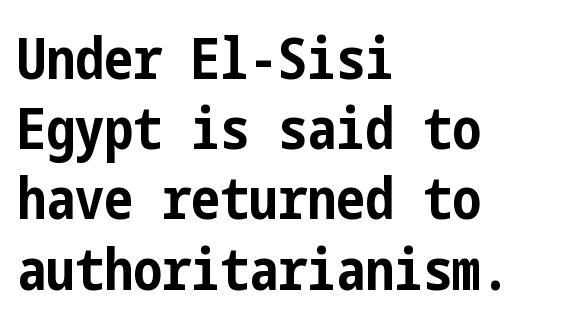
Q: Is the text bold? A: Yes.
Q: Is the text italic (slanted)? A: No, it is upright.
Q: Is the typeface a serif or a sans-serif typeface? A: Sans-serif.
Q: Is the text underlined? A: No.
Q: How is the paragraph aligned? A: Left-aligned.
Q: Is the spacing between letters normal or unusually wide? A: Normal.
Q: Width (condensed, normal, or wide)? A: Condensed.
Q: Stroke contrast? A: Low.
Q: x-height? A: Medium.
